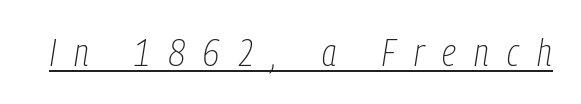
{"italic": "yes", "lean": "right", "slant_degrees": 9, "bold": "no", "weight": "thin", "width": "condensed", "stroke_contrast": "low", "x_height": "medium", "monospaced": "no", "underline": "yes", "letter_spacing": "wide", "letter_spacing_em": 0.49, "glyph_px": 38}
